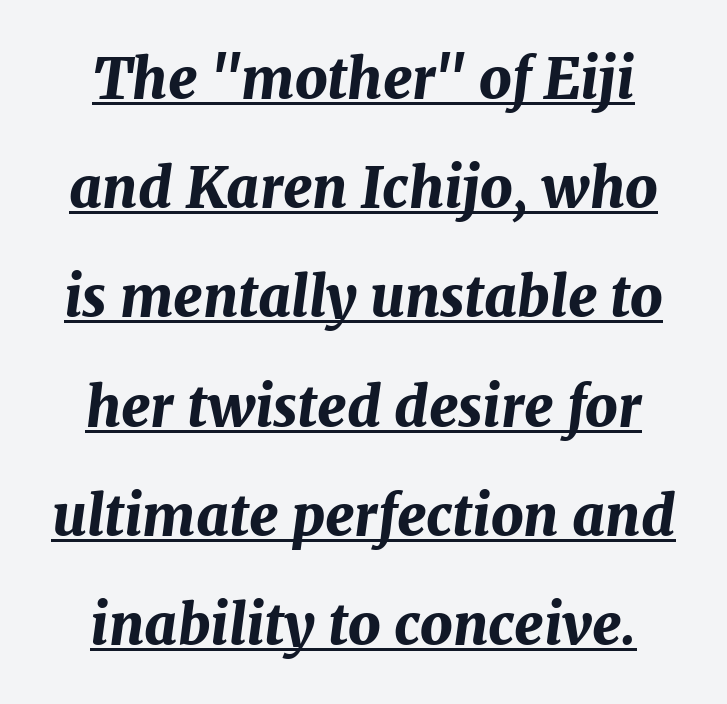
{"italic": "yes", "lean": "right", "slant_degrees": 7, "bold": "yes", "weight": "bold", "width": "normal", "stroke_contrast": "medium", "x_height": "medium", "monospaced": "no", "underline": "yes", "line_spacing": "loose", "line_spacing_ratio": 1.95, "letter_spacing": "normal", "letter_spacing_em": 0.0, "glyph_px": 56}
